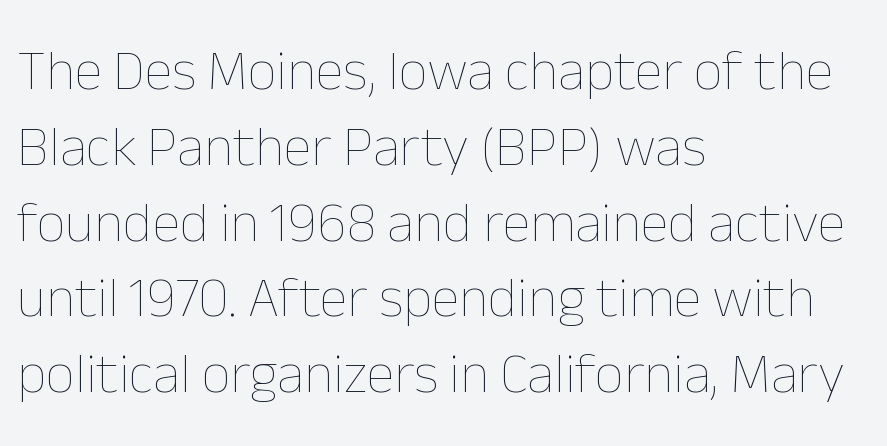
This rendering features lettering with no underline. Characters remain perfectly vertical along every line. The weight would be labelled regular, book, light, or lighter still. Character widths vary here, with narrow letters taking less room than wide ones. Caption: multi-line text, flush left, ragged right. Reading down the column, the eye jumps a familiar distance to each next line.
